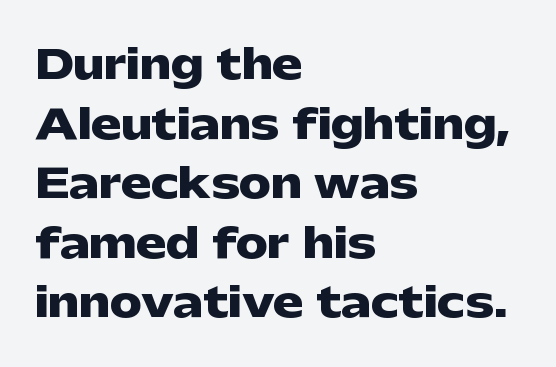
The image shows 40 px heavy, wide sans-serif type, upright; set left-aligned, normal line spacing (1.49x), normal letter spacing, not underlined; low stroke contrast and a medium x-height.
